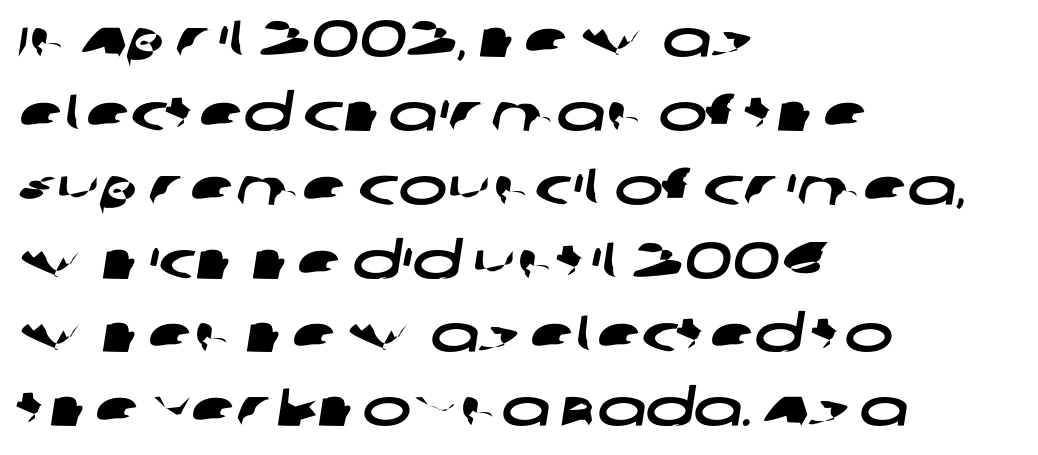
{"serif": "no", "width": "wide", "stroke_contrast": "low", "x_height": "large", "monospaced": "no", "underline": "no", "align": "left", "line_spacing": "normal", "line_spacing_ratio": 1.42, "letter_spacing": "normal", "letter_spacing_em": 0.0, "glyph_px": 52}
